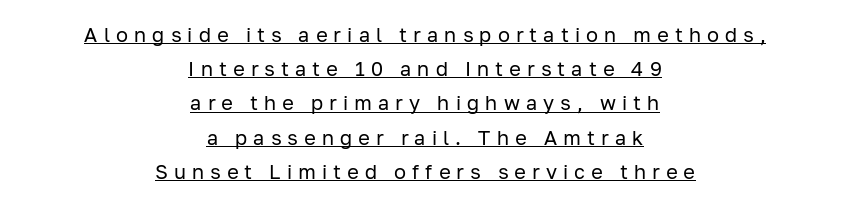
The image shows 20 px text type, upright; set centered, line spacing 1.71x, unusually wide letter spacing (+0.3 em), underlined.
